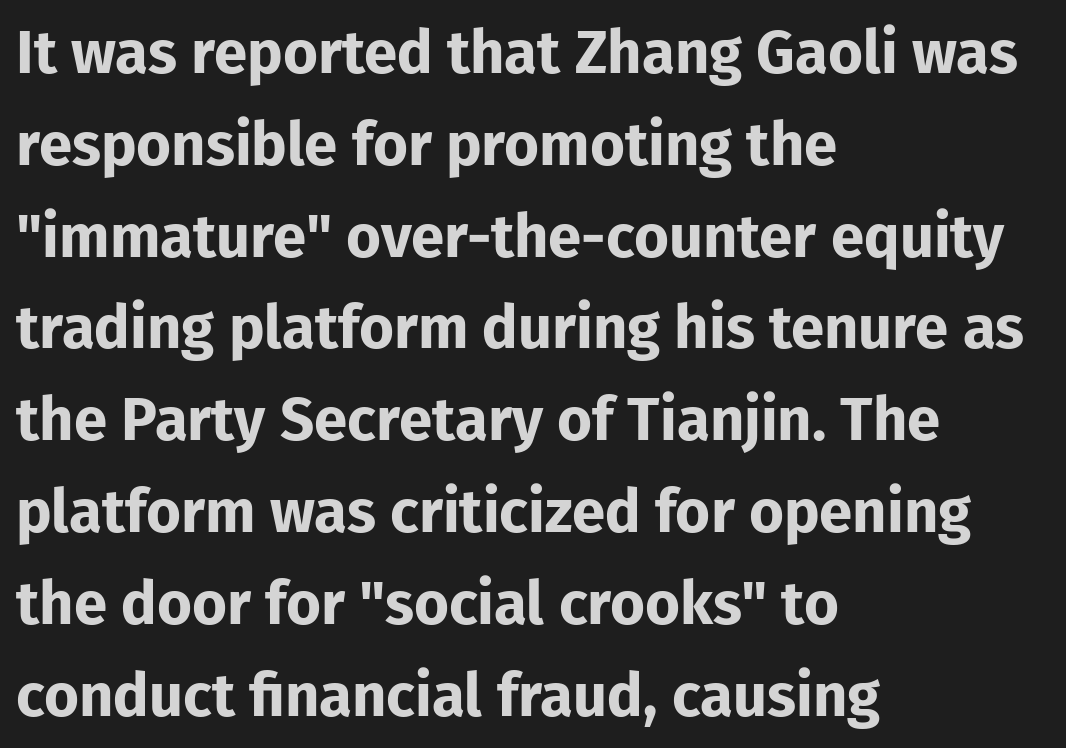
Nobody drew a line under any word here. Heft: maximum for text — a bold. Characters remain perfectly vertical along every line. Rows of type keep a routine distance in the vertical direction. The typeface chosen for these lines omits serifs.
